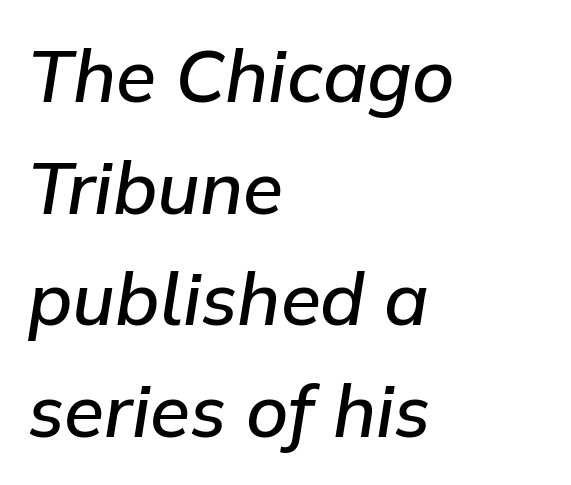
Its strokes are somewhat broadened, the hallmark of semibold type. Varying glyph widths throughout — classic text-font behaviour. These lines were composed using italics. The typesetter chose a ragged-right arrangement here.
